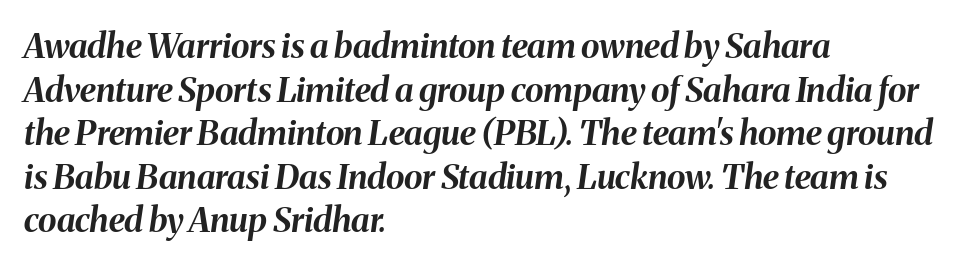
Q: Is the text bold? A: Yes.
Q: Is the text italic (slanted)? A: Yes, it leans right by about 8 degrees.
Q: Is the text underlined? A: No.
Q: How is the paragraph aligned? A: Left-aligned.
Q: Is the spacing between letters normal or unusually wide? A: Normal.
Q: Is the spacing between lines tight, normal or loose? A: Normal.
Q: Width (condensed, normal, or wide)? A: Normal.
Q: Stroke contrast? A: Medium.
Q: x-height? A: Medium.
Q: Monospaced? A: No.
